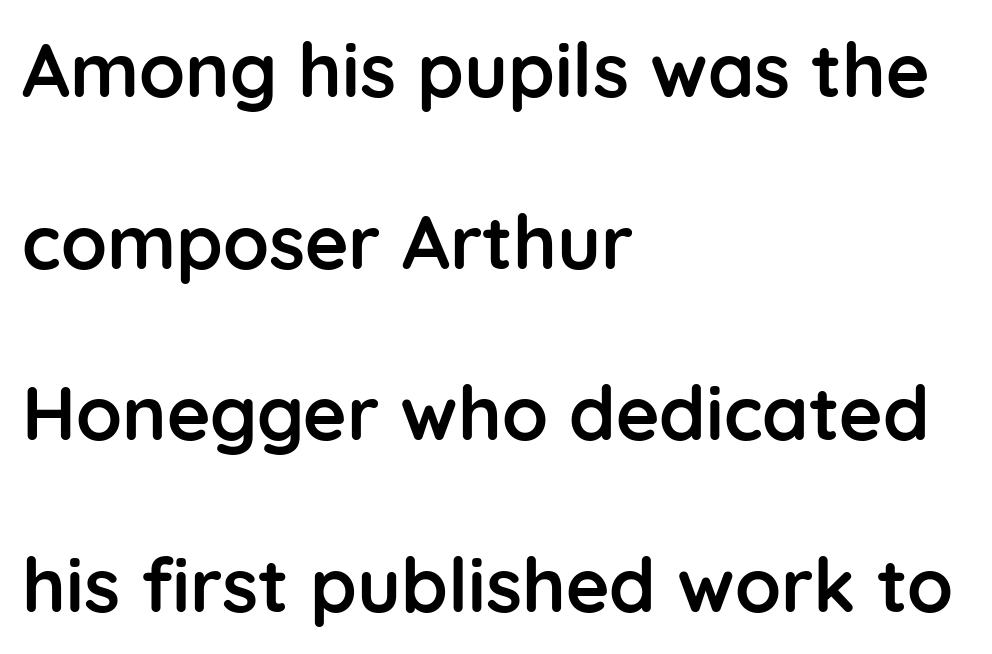
The characters display no serif detailing; their extremities are plain. The letters stand upright; this is a roman face. Character widths vary here, with narrow letters taking less room than wide ones. Left-aligned paragraph, ragged on the right. A typesetter would call this zero additional tracking. Notice the wide empty band between every row — that's loose leading.
